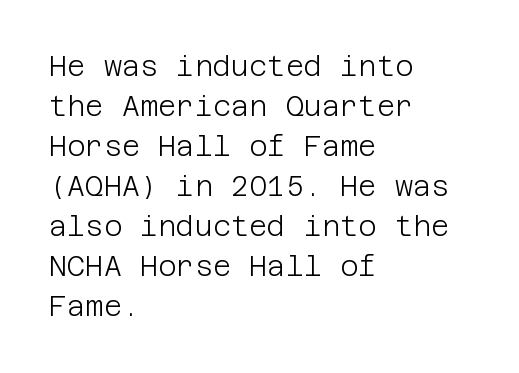
Vertical strokes here are truly vertical. The face used here is rendered with its standard letterfit. Honestly, the row spacing looks completely unremarkable. No word sits above an underline. Does the type have serifs? No, each stem ends abruptly.
